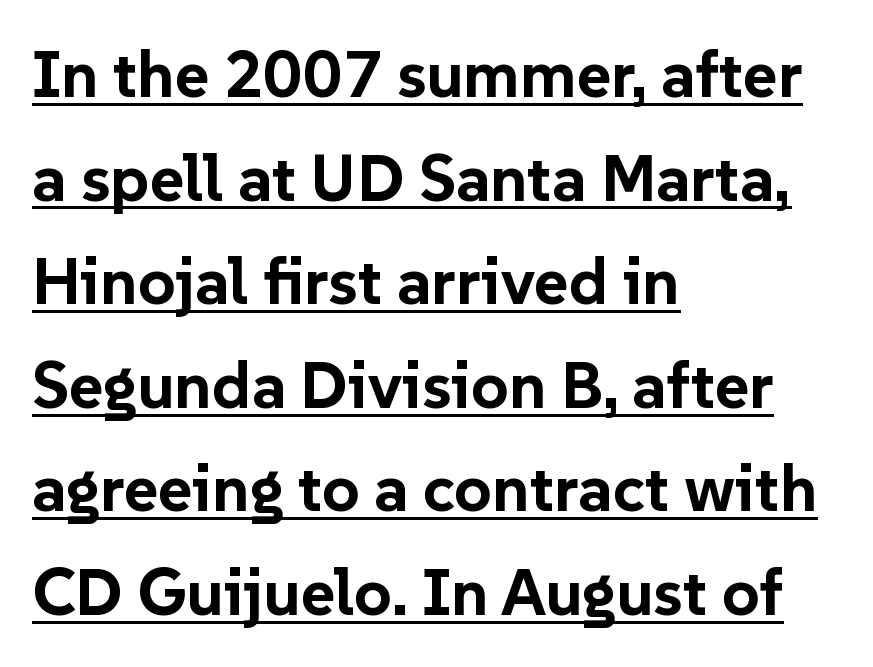
The image shows 66 px bold sans-serif type, upright; set left-aligned, normal line spacing (1.57x), normal letter spacing, underlined; low stroke contrast and a medium x-height.
